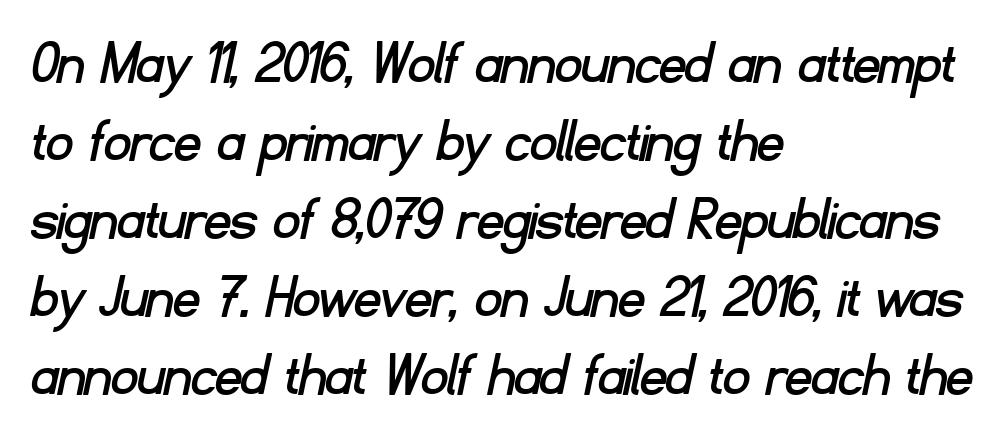
Q: Is the typeface a serif or a sans-serif typeface? A: Sans-serif.
Q: Is the text underlined? A: No.
Q: How is the paragraph aligned? A: Left-aligned.
Q: Is the spacing between letters normal or unusually wide? A: Normal.
Q: Width (condensed, normal, or wide)? A: Normal.
Q: Stroke contrast? A: Low.
Q: x-height? A: Small.
Q: Monospaced? A: No.
